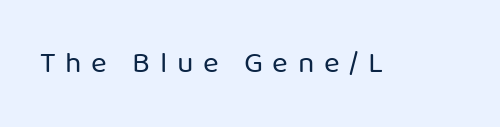
The image shows 30 px regular-weight sans-serif type, upright; set unusually wide letter spacing (+0.32 em), not underlined; low stroke contrast and a medium x-height.
